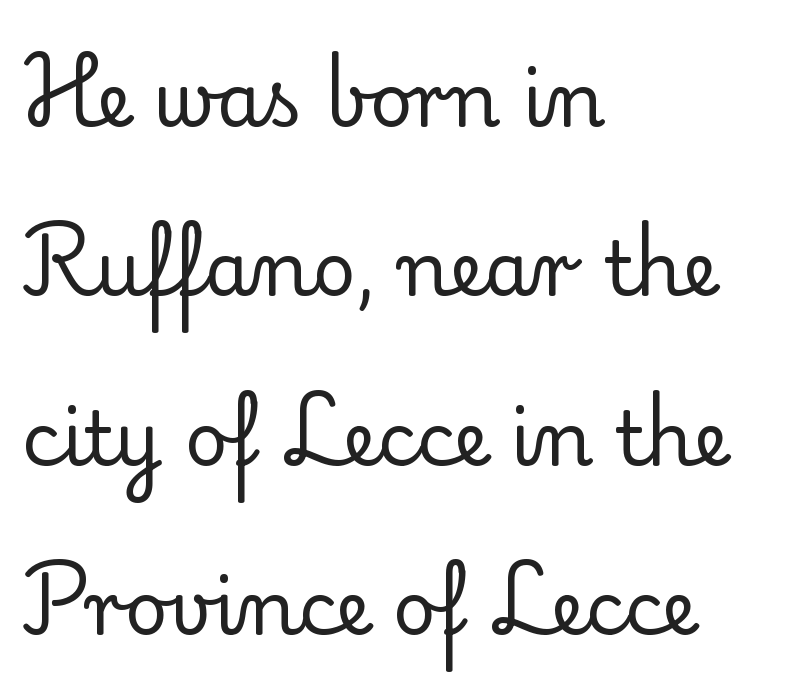
Q: Is the text bold? A: No.
Q: Is the text italic (slanted)? A: No, it is upright.
Q: Is the typeface a serif or a sans-serif typeface? A: Serif.
Q: Is the text underlined? A: No.
Q: How is the paragraph aligned? A: Left-aligned.
Q: Is the spacing between letters normal or unusually wide? A: Normal.
Q: Is the spacing between lines tight, normal or loose? A: Loose.
Q: Width (condensed, normal, or wide)? A: Normal.
Q: Stroke contrast? A: Low.
Q: x-height? A: Small.
Q: Monospaced? A: No.
